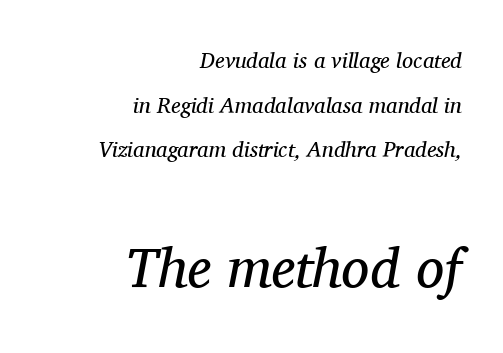
Rows of type keep a wide berth in the vertical direction. Note the varied advance widths — an 'i' is clearly narrower than an 'm'. The baseline area is clear. Does the bottom block carry the larger type? Yes, it does. Default kerning and tracking; the words read as compact shapes. The typeface has the unassuming heft of standard copy or less.
